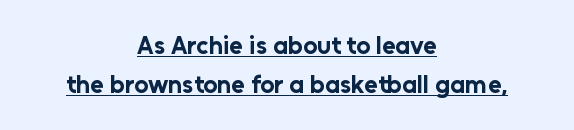
Q: Is the text bold? A: Yes.
Q: Is the text italic (slanted)? A: No, it is upright.
Q: Is the text underlined? A: Yes.
Q: How is the paragraph aligned? A: Centered.
Q: Is the spacing between letters normal or unusually wide? A: Normal.
Q: Is the spacing between lines tight, normal or loose? A: Normal.
